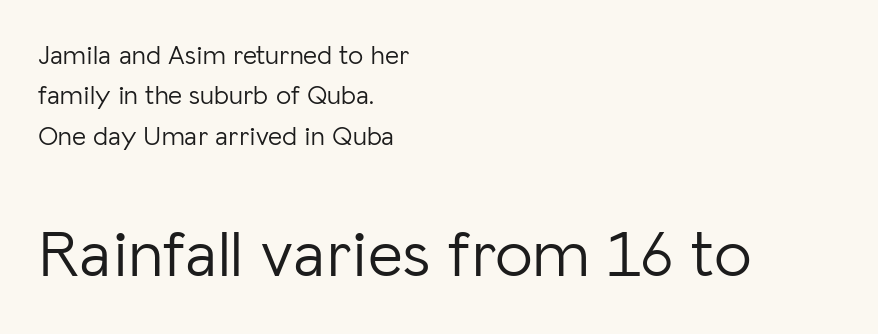
If you measured baseline to baseline, you'd find a middling distance. The passage shown is typed in a proportional face where columns would drift. Larger block? The one below; the one above is distinctly smaller. Which margin do the lines hug? The left one — the right edge is uneven.
